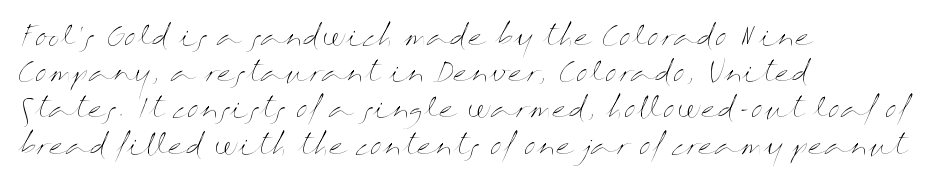
The image shows 27 px text type; set left-aligned, normal line spacing (1.34x), normal letter spacing, not underlined.
